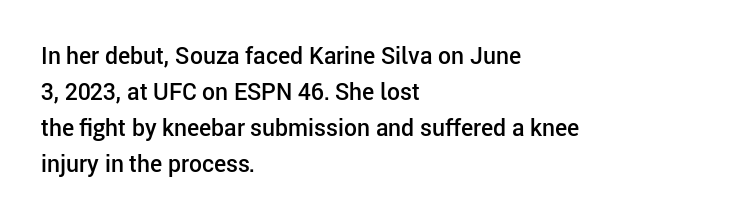
The image shows 23 px text type, upright; set left-aligned, normal line spacing (1.56x), normal letter spacing, not underlined.
